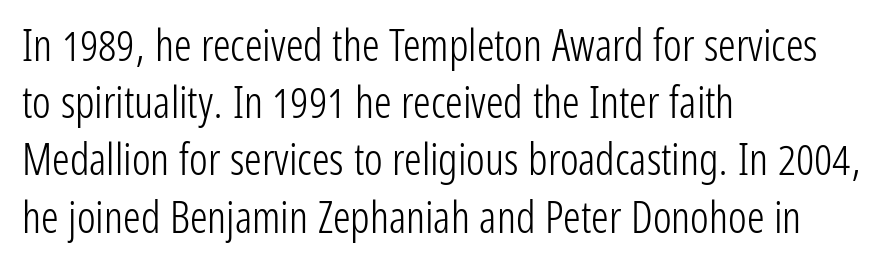
Spacing verdict: proportional, widths tailored to each character. Rule under the text: the space is simply empty. Look at the tracking — it's just the regular setting, nothing added. Bold? No — there's no thickening of the strokes. The paragraph shown leans on its left margin.
